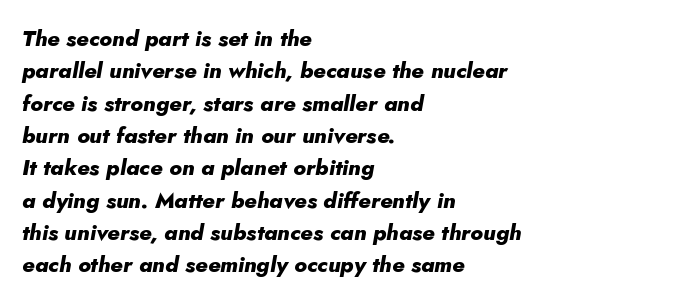
The image shows 22 px bold type, italic (leaning right); set left-aligned, normal line spacing (1.47x), normal letter spacing, not underlined.
